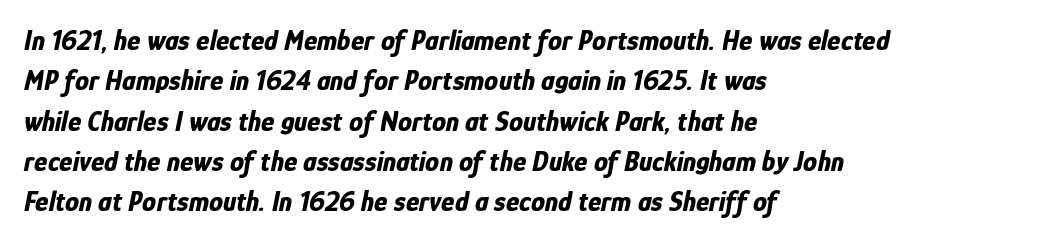
{"italic": "yes", "lean": "right", "slant_degrees": 12, "bold": "yes", "weight": "bold", "width": "condensed", "stroke_contrast": "low", "x_height": "medium", "monospaced": "no", "underline": "no", "align": "left", "line_spacing": "normal", "line_spacing_ratio": 1.44, "letter_spacing": "normal", "letter_spacing_em": 0.0, "glyph_px": 28}
